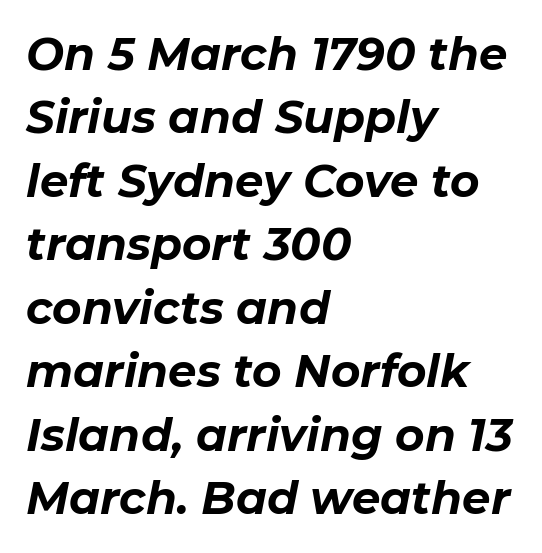
{"italic": "yes", "lean": "right", "slant_degrees": 11, "bold": "yes", "weight": "bold", "width": "normal", "stroke_contrast": "low", "x_height": "medium", "monospaced": "no", "underline": "no", "align": "left", "line_spacing": "normal", "line_spacing_ratio": 1.41, "letter_spacing": "normal", "letter_spacing_em": 0.0, "glyph_px": 45}
